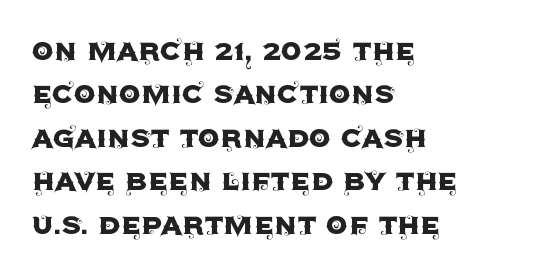
Notice how the passage keeps a crisp vertical edge on the left only. Inter-character spacing is left at the font's built-in metrics. Letters rest on an invisible, unmarked baseline. Font category for this specimen: sans-serif. The type sits square on the baseline with zero lean.
